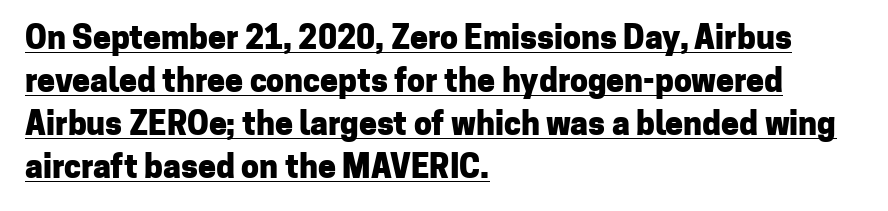
If you drew a line through each stem, it would be perfectly vertical. A classic flush-left, rag-right setting is used for this passage. Proportional: the letters do not fall into vertical columns. Glyph-to-glyph distance matches everyday printed text.
